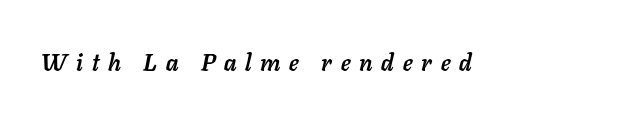
Q: Is the text bold? A: Yes.
Q: Is the text italic (slanted)? A: Yes, it leans right by about 11 degrees.
Q: Is the text underlined? A: No.
Q: Is the spacing between letters normal or unusually wide? A: Unusually wide.
